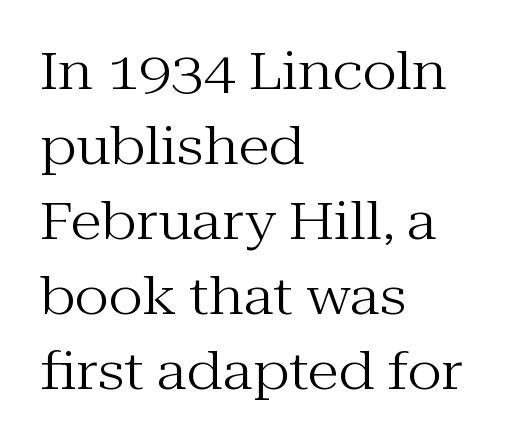
The image shows 52 px regular-weight serif type, upright; set left-aligned, normal line spacing (1.44x), normal letter spacing, not underlined; medium stroke contrast and a medium x-height.
